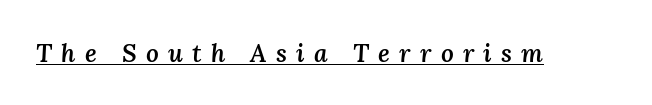
Q: Is the text bold? A: Semi-bold.
Q: Is the text italic (slanted)? A: Yes, it leans right by about 3 degrees.
Q: Is the text underlined? A: Yes.
Q: Is the spacing between letters normal or unusually wide? A: Unusually wide.
